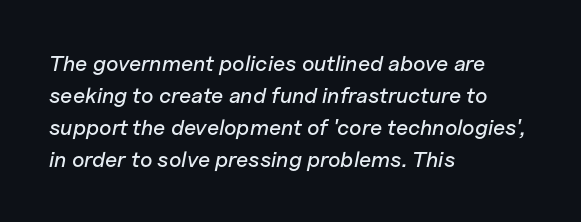
Q: Is the text italic (slanted)? A: Yes, it leans right by about 11 degrees.
Q: Is the text underlined? A: No.
Q: How is the paragraph aligned? A: Left-aligned.
Q: Is the spacing between letters normal or unusually wide? A: Normal.
Q: Is the spacing between lines tight, normal or loose? A: Normal.
